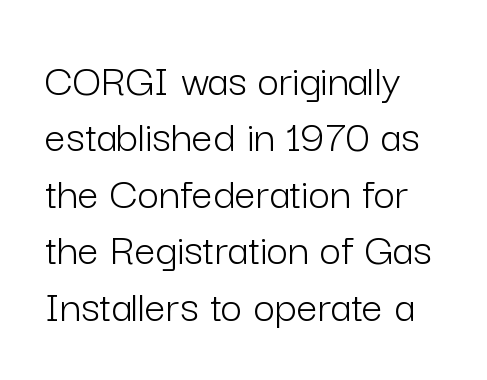
Q: Is the text bold? A: No.
Q: Is the text italic (slanted)? A: No, it is upright.
Q: Is the typeface a serif or a sans-serif typeface? A: Sans-serif.
Q: Is the text underlined? A: No.
Q: How is the paragraph aligned? A: Left-aligned.
Q: Is the spacing between letters normal or unusually wide? A: Normal.
Q: Width (condensed, normal, or wide)? A: Normal.
Q: Stroke contrast? A: Low.
Q: x-height? A: Medium.
Q: Monospaced? A: No.
